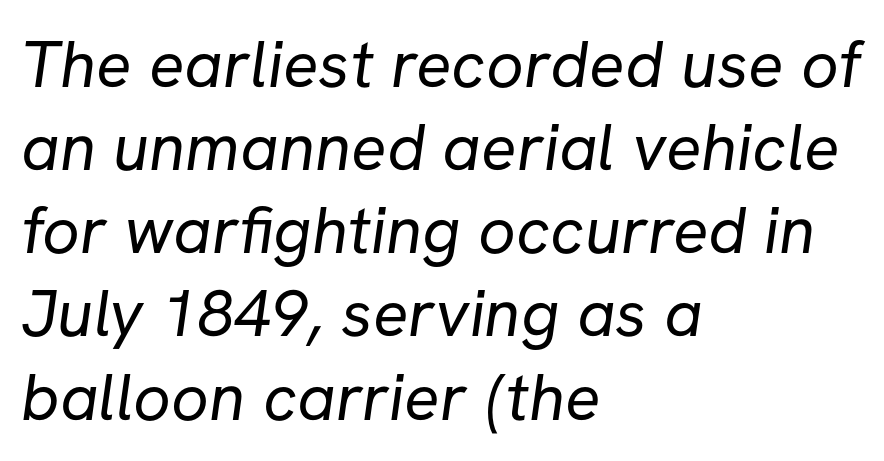
{"serif": "no", "bold": "no", "weight": "regular", "width": "normal", "stroke_contrast": "low", "x_height": "medium", "monospaced": "no", "underline": "no", "align": "left", "line_spacing": "normal", "line_spacing_ratio": 1.26, "letter_spacing": "normal", "letter_spacing_em": 0.0, "glyph_px": 66}
